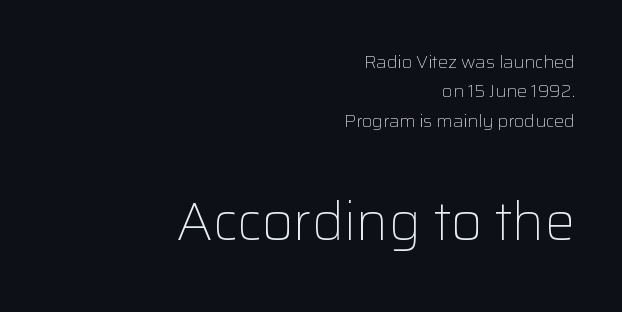
Looks like regular typesetting: each glyph gets only the width it needs. Clear beneath every line of the passage. A quiet, ordinary-to-light weight characterises the typeface. The face used here appears at its bigger size in the lower chunk. This rendering leaves character spacing at its baseline value.
